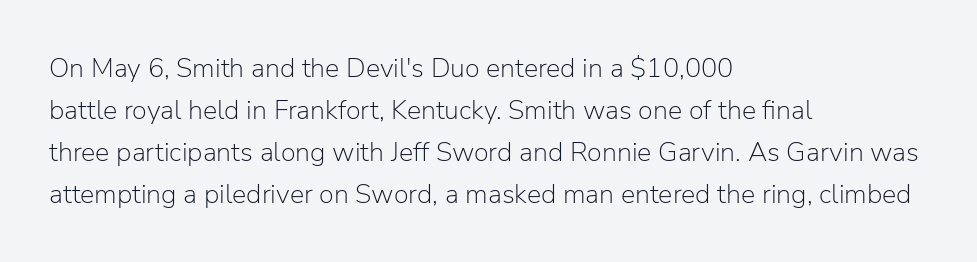
{"italic": "no", "bold": "no", "underline": "no", "align": "left", "line_spacing": "normal", "line_spacing_ratio": 1.55, "letter_spacing": "normal", "letter_spacing_em": 0.0, "glyph_px": 27}
